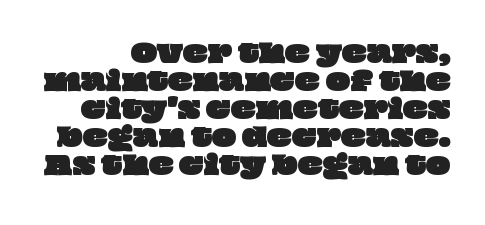
Lines of text with bare space underneath. Does extra space separate the letters? No, they use regular spacing. Horizontal bands of white between lines are thin slivers.
